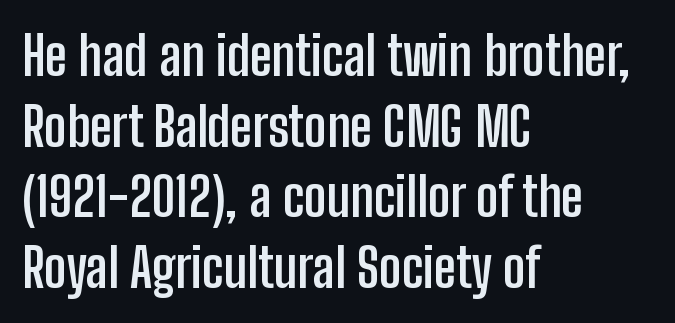
The image shows 54 px semibold, condensed sans-serif type, upright; set left-aligned, normal line spacing (1.31x), normal letter spacing, not underlined; low stroke contrast and a medium x-height.
